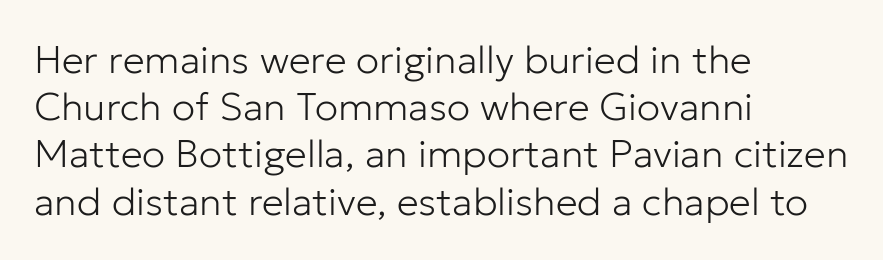
Q: Is the text bold? A: No.
Q: Is the text italic (slanted)? A: No, it is upright.
Q: Is the typeface a serif or a sans-serif typeface? A: Sans-serif.
Q: Is the text underlined? A: No.
Q: How is the paragraph aligned? A: Left-aligned.
Q: Is the spacing between letters normal or unusually wide? A: Normal.
Q: Width (condensed, normal, or wide)? A: Normal.
Q: Stroke contrast? A: Low.
Q: x-height? A: Medium.
Q: Monospaced? A: No.
